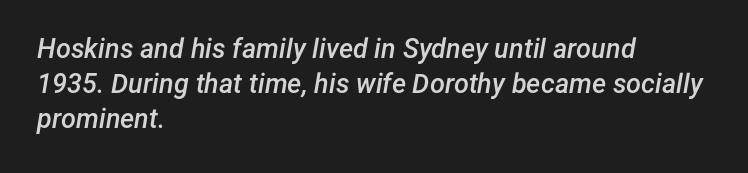
The image shows 27 px text type, italic (leaning right); set left-aligned, normal line spacing (1.3x), normal letter spacing, not underlined.
